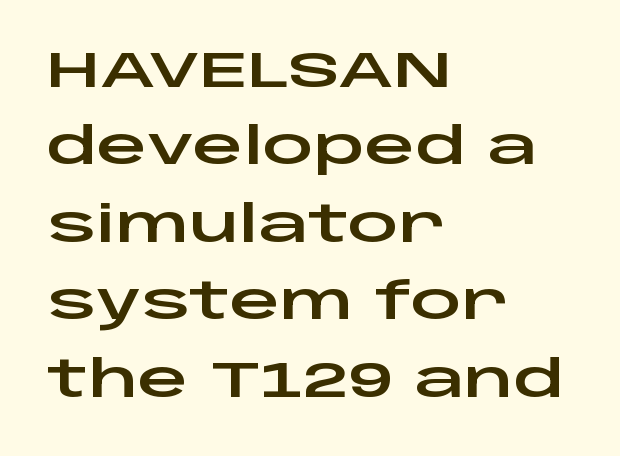
The image shows 50 px wide sans-serif type, upright; set left-aligned, normal line spacing (1.55x), normal letter spacing, not underlined; low stroke contrast and a large x-height.
